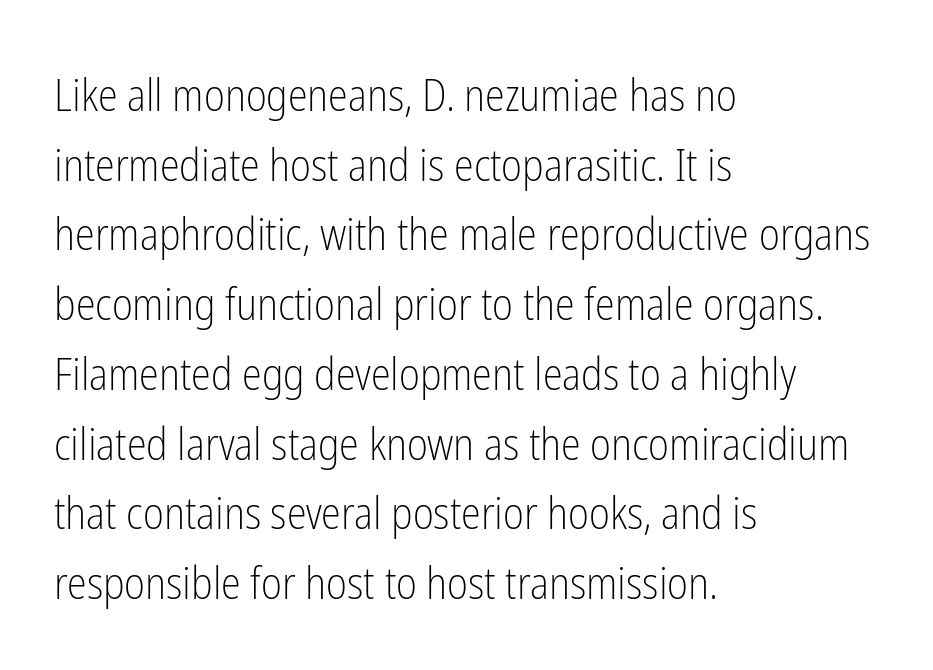
Q: Is the text bold? A: No.
Q: Is the text italic (slanted)? A: No, it is upright.
Q: Is the typeface a serif or a sans-serif typeface? A: Sans-serif.
Q: Is the text underlined? A: No.
Q: How is the paragraph aligned? A: Left-aligned.
Q: Is the spacing between letters normal or unusually wide? A: Normal.
Q: Is the spacing between lines tight, normal or loose? A: Normal.
Q: Width (condensed, normal, or wide)? A: Condensed.
Q: Stroke contrast? A: Low.
Q: x-height? A: Medium.
Q: Monospaced? A: No.
